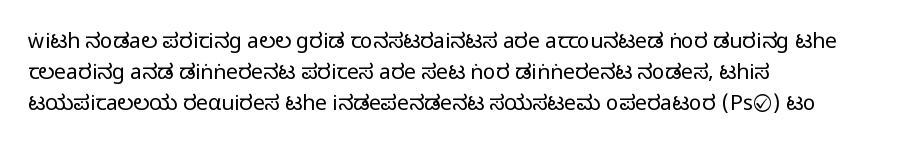
{"italic": "no", "bold": "no", "underline": "no", "align": "left", "line_spacing": "normal", "line_spacing_ratio": 1.48, "letter_spacing": "normal", "letter_spacing_em": 0.0, "glyph_px": 21}
